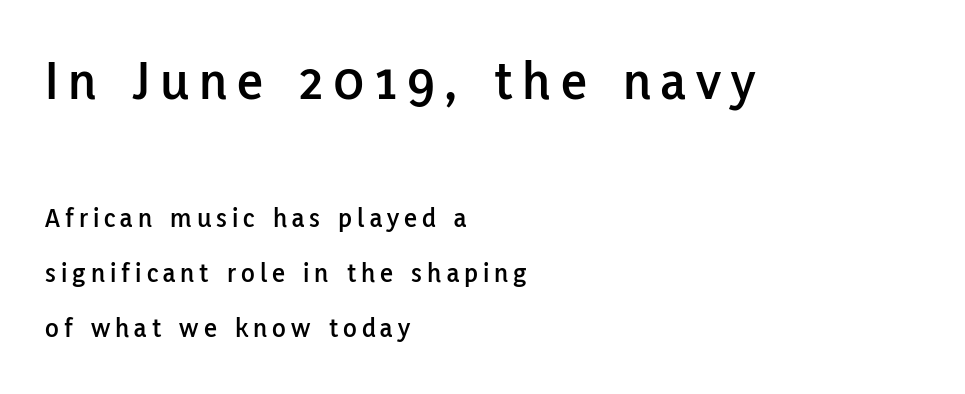
Between these two stacked blocks, the higher one wins on size. Decoration check: the copy has no underline. In terms of leading, this rendering errs on the spacious side. Is this a fixed-width face? No — the glyphs have proportional, varying widths. In CSS terms this would be text-align: left. Quick note: not italic, upright.
